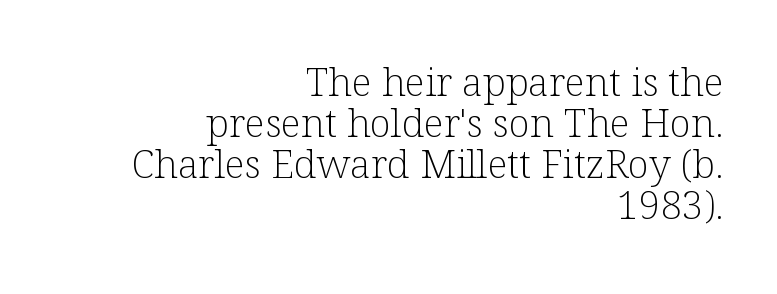
Q: Is the text bold? A: No.
Q: Is the text italic (slanted)? A: No, it is upright.
Q: Is the typeface a serif or a sans-serif typeface? A: Serif.
Q: Is the text underlined? A: No.
Q: How is the paragraph aligned? A: Right-aligned.
Q: Is the spacing between letters normal or unusually wide? A: Normal.
Q: Is the spacing between lines tight, normal or loose? A: Tight.
Q: Width (condensed, normal, or wide)? A: Normal.
Q: Stroke contrast? A: Low.
Q: x-height? A: Medium.
Q: Monospaced? A: No.
